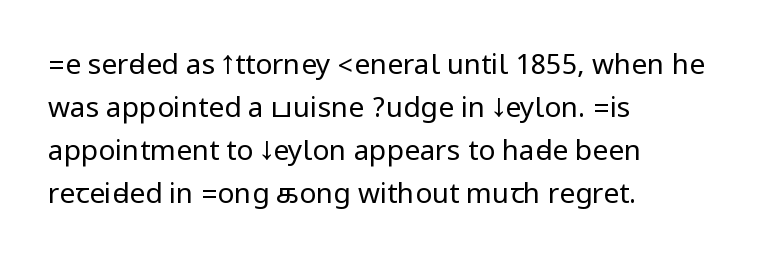
A clean baseline with only descenders dipping below it. A typesetter would mark this as roman, not italic. Are there feet on the stems? There aren't — it's a sans. Line beginnings align vertically; line endings do not.
